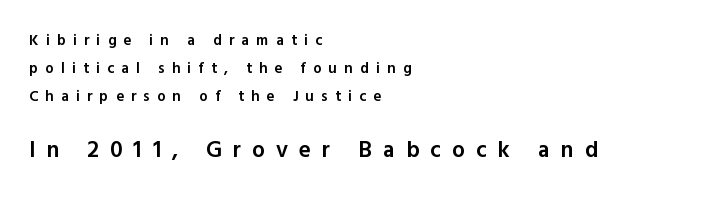
The image shows 23 px text type, upright; set left-aligned, line spacing 1.87x, unusually wide letter spacing (+0.48 em), not underlined; the second (bottom) block is 1.53x larger.
